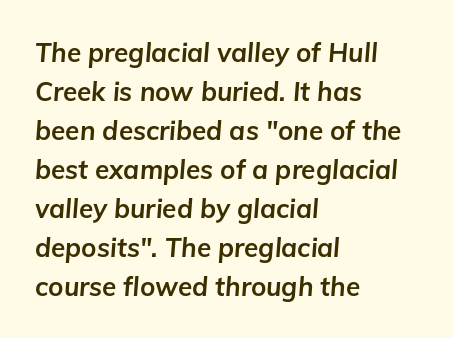
The letters are bold, with thick, heavy strokes. A typesetter would call this leading conventional body-copy spacing. The line texture is even and compact thanks to regular tracking. Looking at the ascenders, they clearly lean. Has an underline been added? It has not. Teacher's note: observe the even left margin — that is flush-left alignment.
